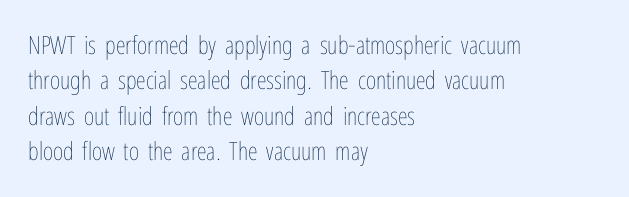
Plain, unruled lines of type. Is the type heavy? It reads as light-to-regular instead. Interline gaps are of average width in this sample. In terms of posture, this sample is upright. These lines are set flush left with a ragged right edge. Nothing unusual about the tracking: characters are spaced as the font intends.
